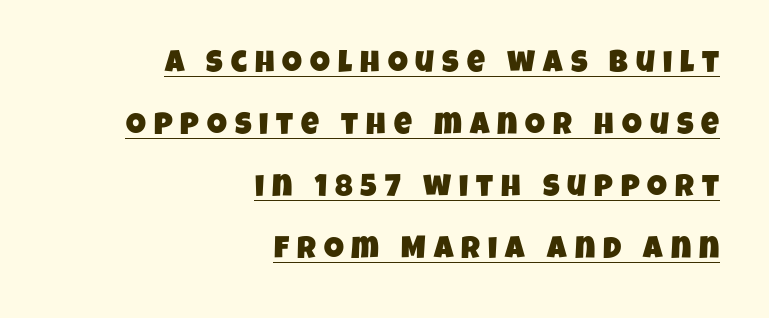
{"serif": "no", "width": "condensed", "stroke_contrast": "low", "x_height": "large", "monospaced": "no", "underline": "yes", "align": "right", "line_spacing": "loose", "line_spacing_ratio": 2.0, "letter_spacing": "wide", "letter_spacing_em": 0.26, "glyph_px": 31}
